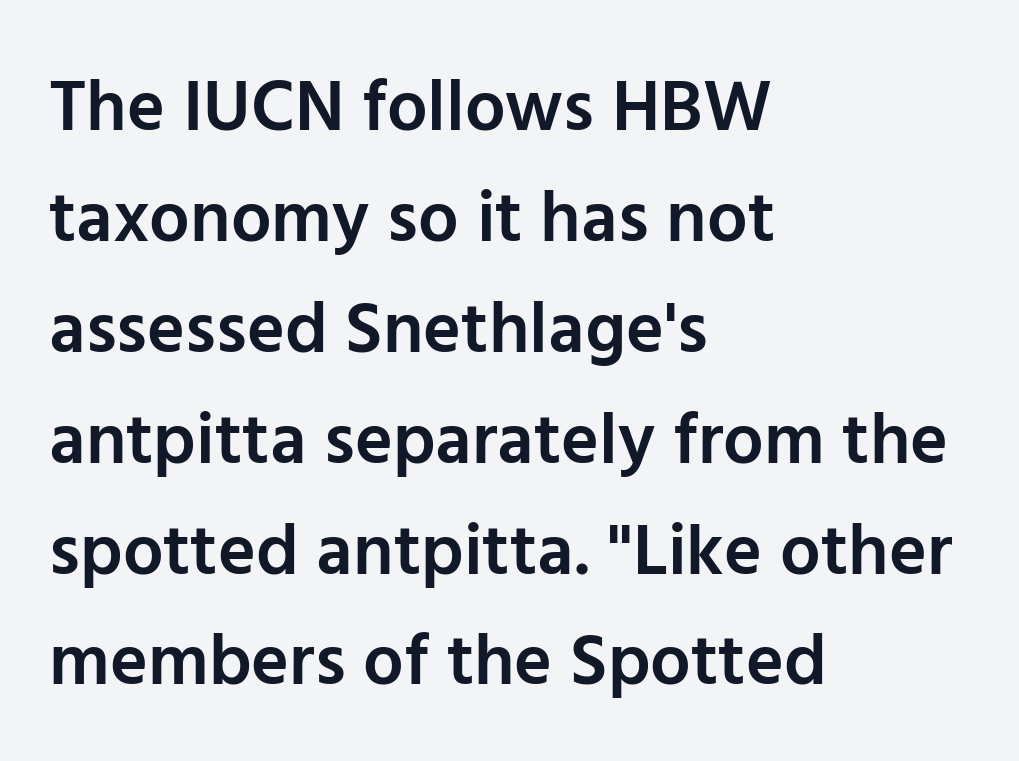
The image shows 72 px semibold sans-serif type, upright; set left-aligned, normal line spacing (1.54x), normal letter spacing, not underlined; low stroke contrast and a medium x-height.
